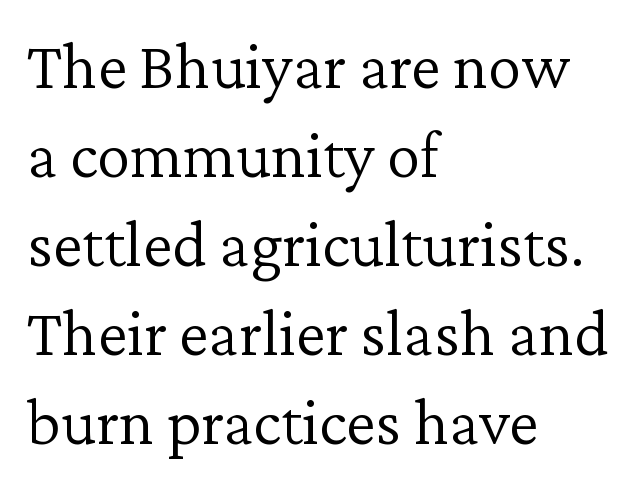
Q: Is the text bold? A: No.
Q: Is the text italic (slanted)? A: No, it is upright.
Q: Is the typeface a serif or a sans-serif typeface? A: Serif.
Q: Is the text underlined? A: No.
Q: How is the paragraph aligned? A: Left-aligned.
Q: Is the spacing between letters normal or unusually wide? A: Normal.
Q: Is the spacing between lines tight, normal or loose? A: Normal.
Q: Width (condensed, normal, or wide)? A: Normal.
Q: Stroke contrast? A: Low.
Q: x-height? A: Medium.
Q: Monospaced? A: No.
